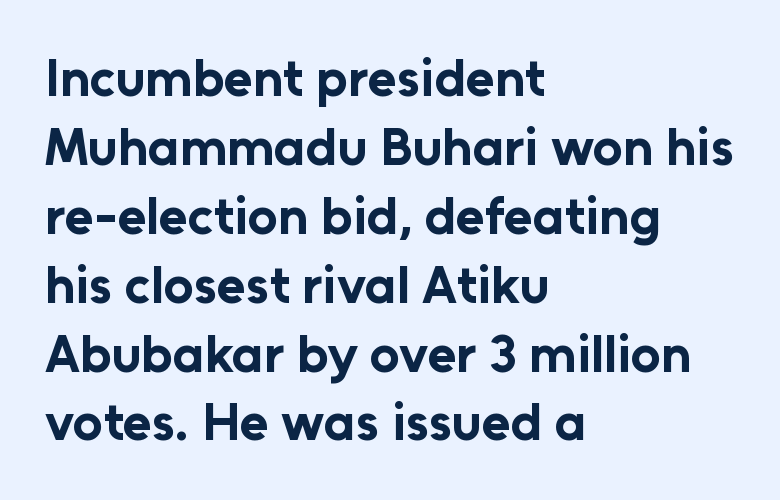
Each letter's strokes conclude bluntly, with no projecting serifs. This sample has the flowing, uneven cadence of proportional lettering. Is there any slant? The stems are plumb. How heavy is the stroke? Heavy — this is a bold. Is there much room between lines? A standard amount, neither cramped nor airy.
